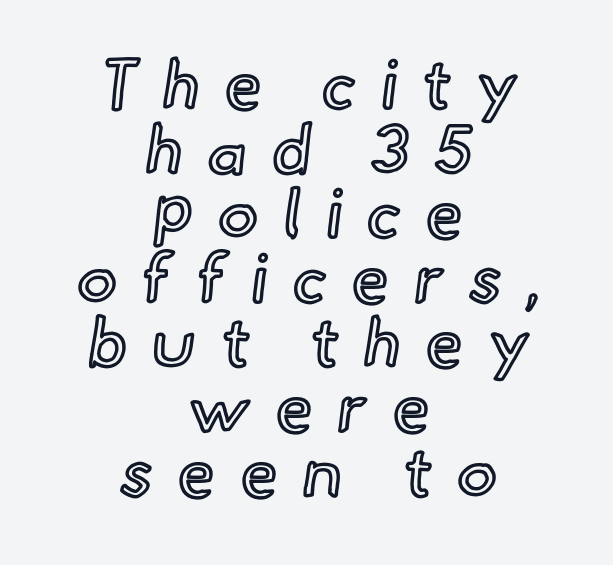
These lines huddle together more closely than default settings would place them. Do the characters align in a grid? No, the font is proportional. Here the glyphs are tracked loosely, breaking word shapes into spaced letters. The space beneath each line is pristine and unruled. The rag falls on both sides of this text block equally.
